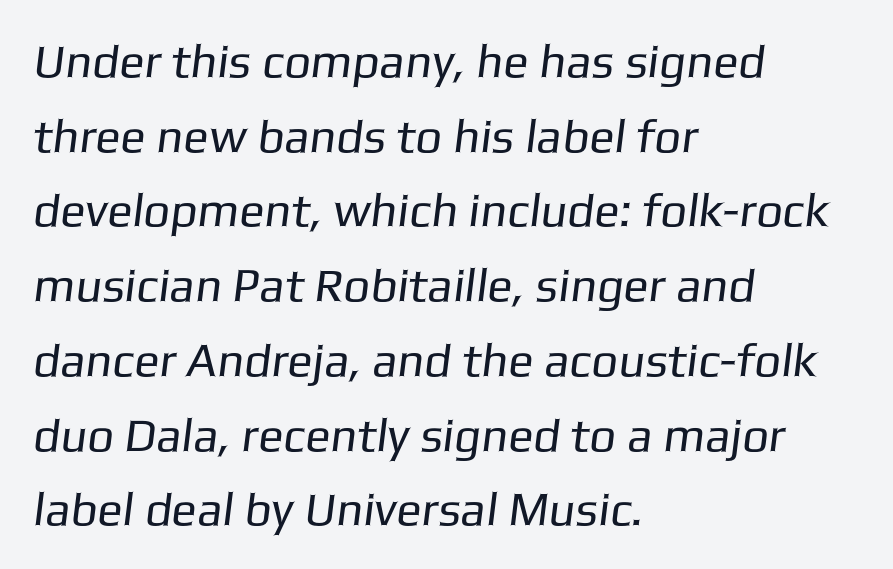
{"serif": "no", "bold": "no", "weight": "regular", "width": "normal", "stroke_contrast": "low", "x_height": "medium", "monospaced": "no", "underline": "no", "align": "left", "line_spacing": "normal", "line_spacing_ratio": 1.59, "letter_spacing": "normal", "letter_spacing_em": 0.0, "glyph_px": 47}
